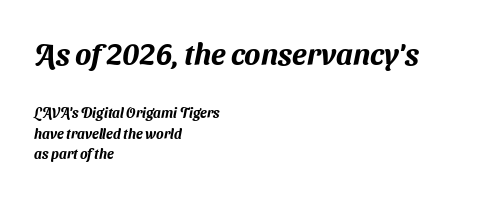
{"serif": "no", "width": "normal", "stroke_contrast": "medium", "x_height": "medium", "monospaced": "no", "underline": "no", "align": "left", "line_spacing": "normal", "line_spacing_ratio": 1.49, "letter_spacing": "normal", "letter_spacing_em": 0.0, "larger_block": "first", "size_ratio": 2.14, "glyph_px": 30}
